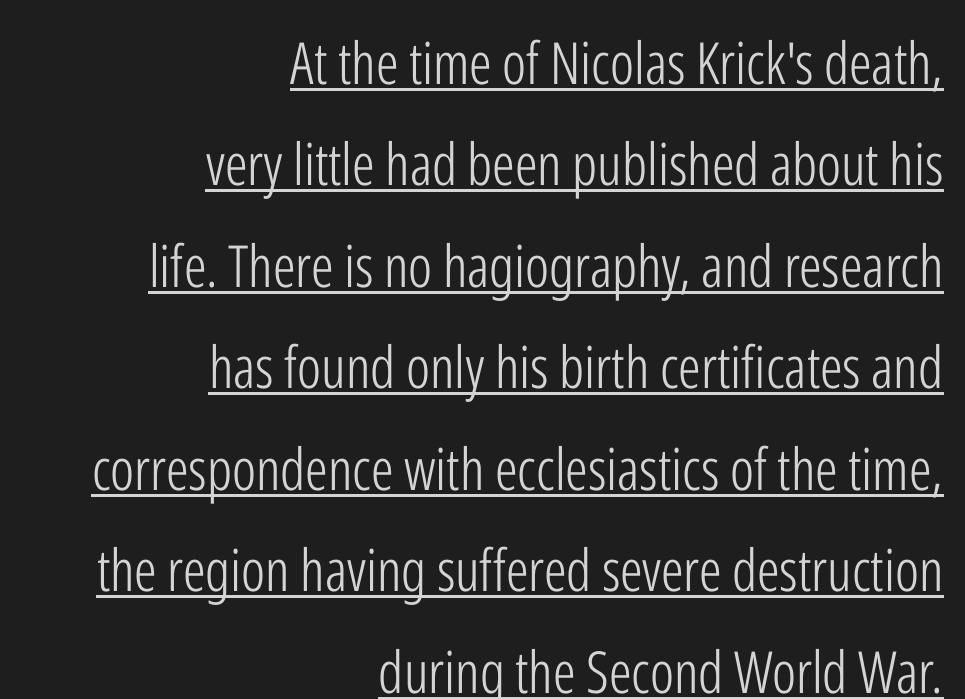
The image shows 58 px light, condensed sans-serif type, upright; set right-aligned, line spacing 1.75x, normal letter spacing, underlined; low stroke contrast and a medium x-height.
